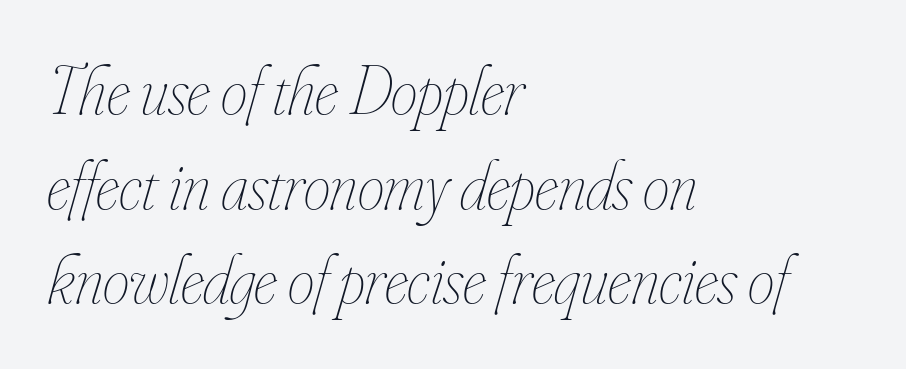
The image shows 68 px thin, condensed type, italic (leaning right); set left-aligned, normal line spacing (1.39x), normal letter spacing, not underlined; low stroke contrast and a small x-height.
